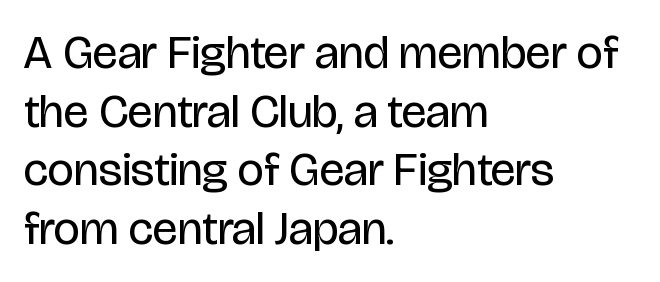
Q: Is the text bold? A: No.
Q: Is the text italic (slanted)? A: No, it is upright.
Q: Is the typeface a serif or a sans-serif typeface? A: Sans-serif.
Q: Is the text underlined? A: No.
Q: How is the paragraph aligned? A: Left-aligned.
Q: Is the spacing between letters normal or unusually wide? A: Normal.
Q: Is the spacing between lines tight, normal or loose? A: Normal.
Q: Width (condensed, normal, or wide)? A: Condensed.
Q: Stroke contrast? A: Low.
Q: x-height? A: Large.
Q: Monospaced? A: No.
